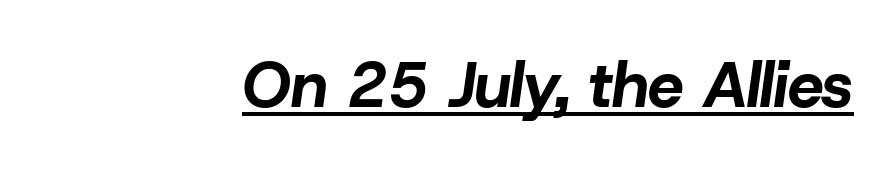
Looks like regular typesetting: each glyph gets only the width it needs. Between one letter and the next there's only the usual sliver of space. A typesetter would mark this as italic. The rendering uses the underline text-decoration.
